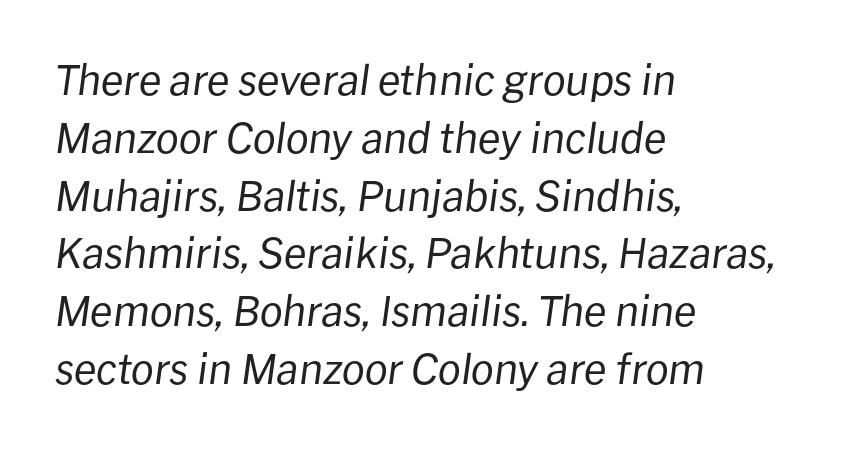
{"italic": "yes", "lean": "right", "slant_degrees": 8, "bold": "no", "weight": "regular", "width": "normal", "stroke_contrast": "low", "x_height": "medium", "monospaced": "no", "underline": "no", "align": "left", "line_spacing": "normal", "line_spacing_ratio": 1.41, "letter_spacing": "normal", "letter_spacing_em": 0.0, "glyph_px": 41}
